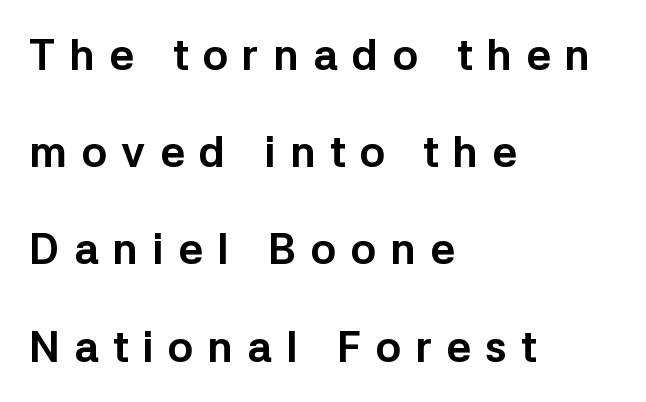
Q: Is the text bold? A: Yes.
Q: Is the text italic (slanted)? A: No, it is upright.
Q: Is the typeface a serif or a sans-serif typeface? A: Sans-serif.
Q: Is the text underlined? A: No.
Q: How is the paragraph aligned? A: Left-aligned.
Q: Is the spacing between letters normal or unusually wide? A: Unusually wide.
Q: Is the spacing between lines tight, normal or loose? A: Loose.
Q: Width (condensed, normal, or wide)? A: Normal.
Q: Stroke contrast? A: Low.
Q: x-height? A: Medium.
Q: Monospaced? A: No.
